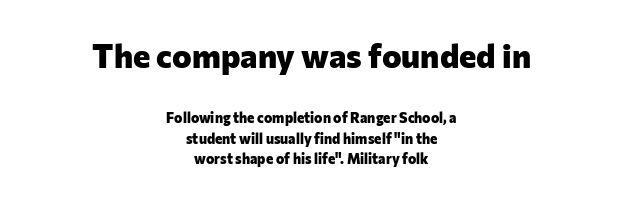
{"serif": "no", "italic": "no", "bold": "yes", "weight": "heavy", "width": "normal", "stroke_contrast": "low", "x_height": "medium", "monospaced": "no", "underline": "no", "align": "center", "line_spacing": "normal", "line_spacing_ratio": 1.45, "letter_spacing": "normal", "letter_spacing_em": 0.0, "larger_block": "first", "size_ratio": 2.36, "glyph_px": 33}
